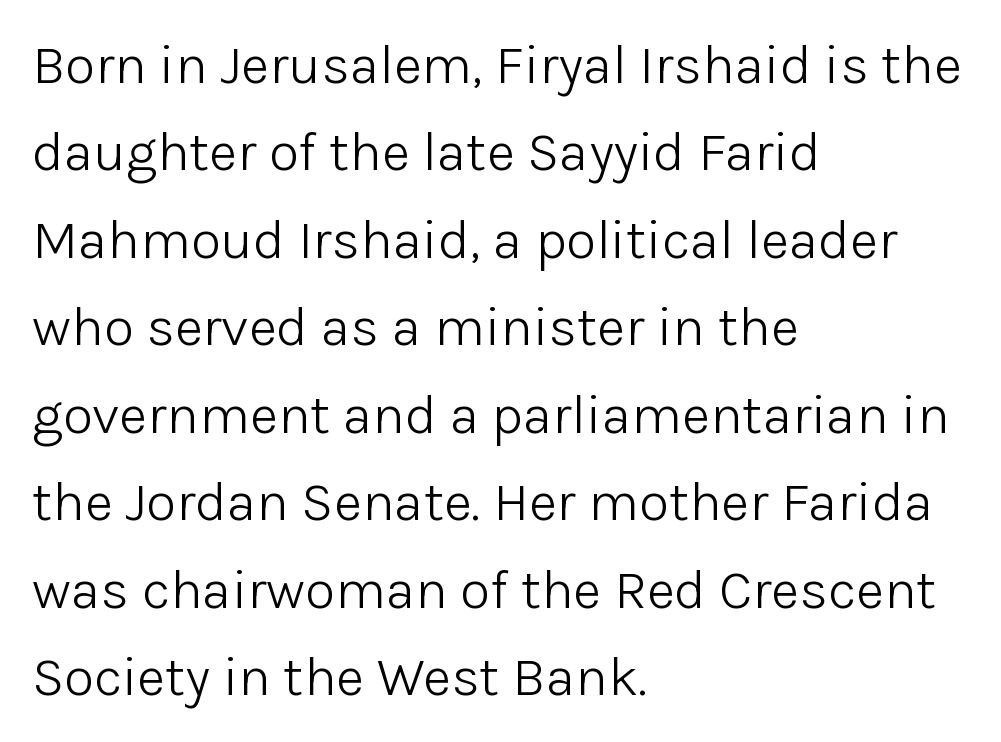
{"serif": "no", "italic": "no", "bold": "no", "weight": "light", "width": "normal", "stroke_contrast": "low", "x_height": "medium", "monospaced": "no", "underline": "no", "align": "left", "line_spacing": "normal", "line_spacing_ratio": 1.59, "letter_spacing": "normal", "letter_spacing_em": 0.0, "glyph_px": 55}
